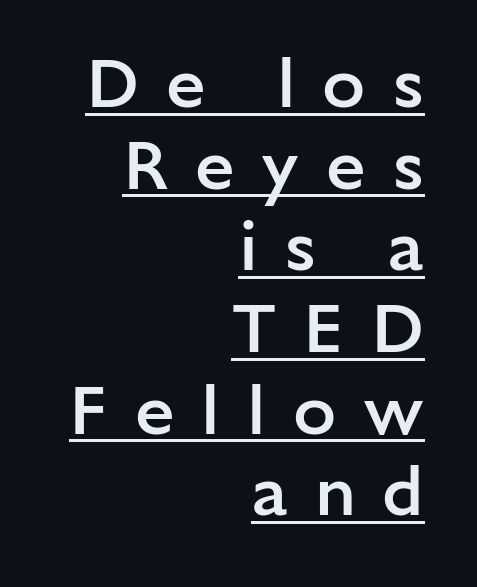
Q: Is the text bold? A: Semi-bold.
Q: Is the text italic (slanted)? A: No, it is upright.
Q: Is the typeface a serif or a sans-serif typeface? A: Sans-serif.
Q: Is the text underlined? A: Yes.
Q: How is the paragraph aligned? A: Right-aligned.
Q: Is the spacing between letters normal or unusually wide? A: Unusually wide.
Q: Is the spacing between lines tight, normal or loose? A: Tight.
Q: Width (condensed, normal, or wide)? A: Normal.
Q: Stroke contrast? A: Low.
Q: x-height? A: Medium.
Q: Monospaced? A: No.
